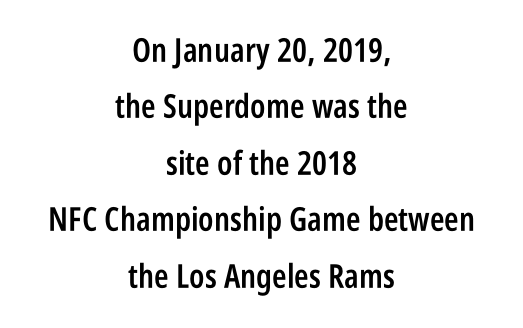
This is the regular roman posture of the typeface. Quick note: underline off. The letters advance in unequal steps, a hallmark of proportional type. The passage shown is typeset with a sans-serif family. What weight is shown? A semibold, between regular and bold.
